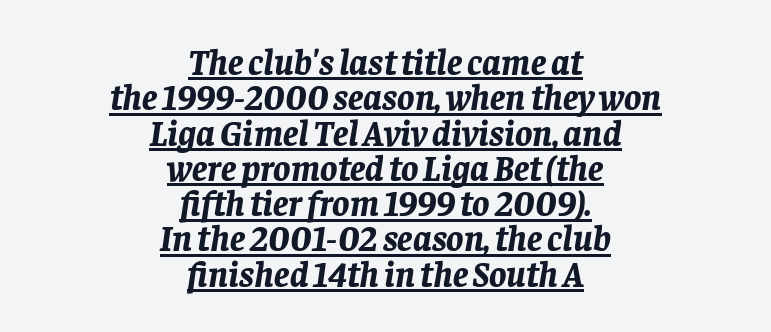
Teacher's note: observe the equal gaps on both sides — that is centered alignment. Closely set lines give the paragraph a compact silhouette. This rendering features underlined lettering. Italic: yes, the glyphs are oblique. How heavy is the stroke? Heavy — this is a bold. Is this a fixed-width face? No — the glyphs have proportional, varying widths.
